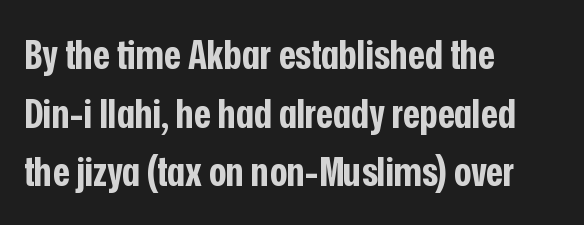
{"serif": "no", "italic": "no", "bold": "yes", "weight": "bold", "width": "condensed", "stroke_contrast": "low", "x_height": "medium", "monospaced": "no", "underline": "no", "align": "left", "line_spacing": "normal", "line_spacing_ratio": 1.43, "letter_spacing": "normal", "letter_spacing_em": 0.0, "glyph_px": 41}
